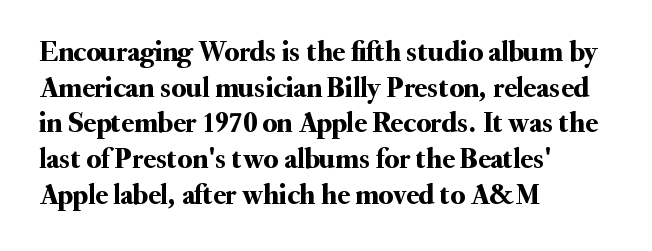
Q: Is the text italic (slanted)? A: No, it is upright.
Q: Is the typeface a serif or a sans-serif typeface? A: Serif.
Q: Is the text underlined? A: No.
Q: How is the paragraph aligned? A: Left-aligned.
Q: Is the spacing between letters normal or unusually wide? A: Normal.
Q: Width (condensed, normal, or wide)? A: Normal.
Q: Stroke contrast? A: Medium.
Q: x-height? A: Small.
Q: Monospaced? A: No.
